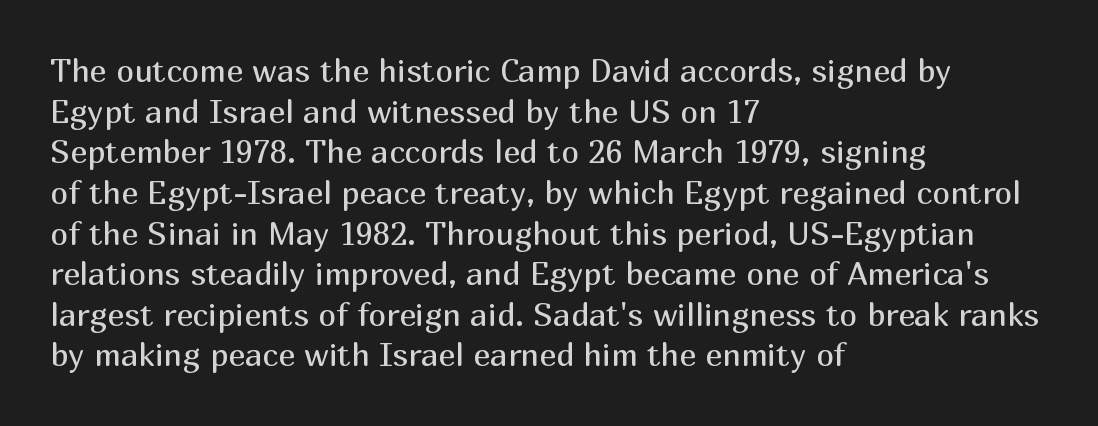
{"serif": "no", "italic": "no", "bold": "no", "weight": "regular", "width": "normal", "stroke_contrast": "medium", "x_height": "medium", "monospaced": "no", "underline": "no", "align": "left", "line_spacing": "normal", "line_spacing_ratio": 1.27, "letter_spacing": "normal", "letter_spacing_em": 0.0, "glyph_px": 32}
